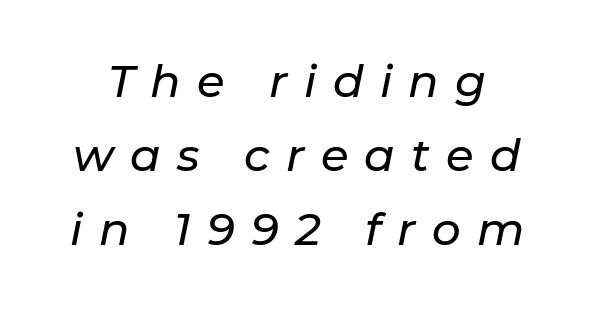
Glance below the letters and you will spot only blank space. There is plenty of visible air inserted between adjacent glyphs. An italicized treatment has been applied to the whole sample. Compared with typical paragraphs, the rows here are spaced about the same.
